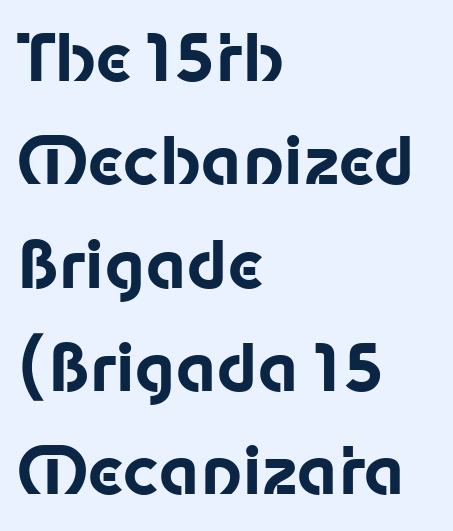
The image shows 65 px bold sans-serif type, upright; set left-aligned, normal line spacing (1.59x), normal letter spacing, not underlined; low stroke contrast and a medium x-height.
